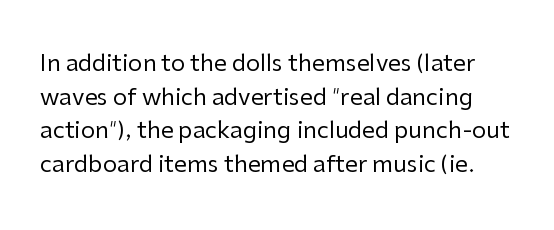
{"italic": "no", "bold": "no", "underline": "no", "line_spacing": "normal", "line_spacing_ratio": 1.46, "letter_spacing": "normal", "letter_spacing_em": 0.0, "glyph_px": 23}
